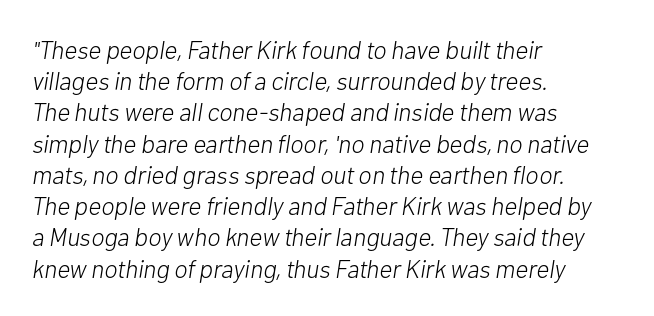
How are the letters spaced? Ordinarily, with no added tracking. The typography opts for an oblique posture over an upright one. Nothing heavy about these letters — not bold at all. Successive baselines arrive at the customary interval. The words here are not underlined. A classic flush-left, rag-right setting is used for this passage.
